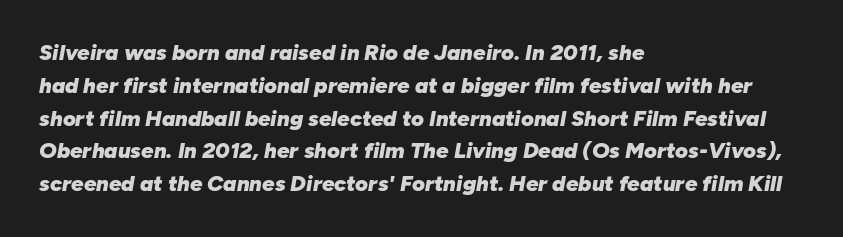
{"italic": "yes", "lean": "right", "slant_degrees": 10, "bold": "yes", "underline": "no", "align": "left", "line_spacing": "normal", "line_spacing_ratio": 1.49, "letter_spacing": "normal", "letter_spacing_em": 0.0, "glyph_px": 22}
